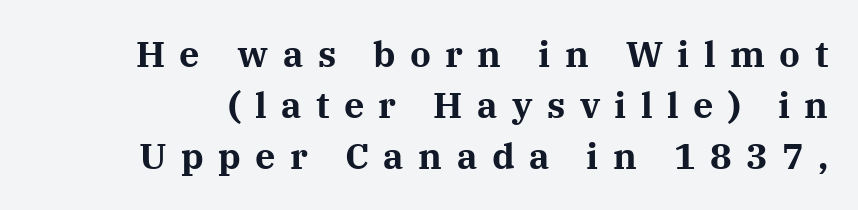
{"serif": "yes", "italic": "no", "bold": "yes", "weight": "bold", "width": "normal", "stroke_contrast": "medium", "x_height": "medium", "monospaced": "no", "underline": "no", "line_spacing": "normal", "line_spacing_ratio": 1.42, "letter_spacing": "wide", "letter_spacing_em": 0.4, "glyph_px": 36}
